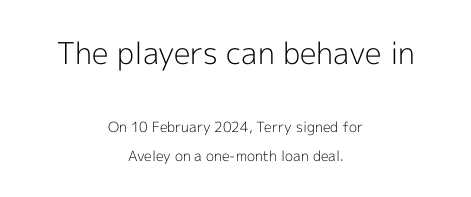
Q: Is the text bold? A: No.
Q: Is the text italic (slanted)? A: No, it is upright.
Q: Is the typeface a serif or a sans-serif typeface? A: Sans-serif.
Q: Is the text underlined? A: No.
Q: How is the paragraph aligned? A: Centered.
Q: Is the spacing between letters normal or unusually wide? A: Normal.
Q: Is the spacing between lines tight, normal or loose? A: Loose.
Q: Which block of text is set in a larger size, the first (top) or the second (bottom)? A: The first (top) one.
Q: Width (condensed, normal, or wide)? A: Normal.
Q: x-height? A: Medium.
Q: Monospaced? A: No.
